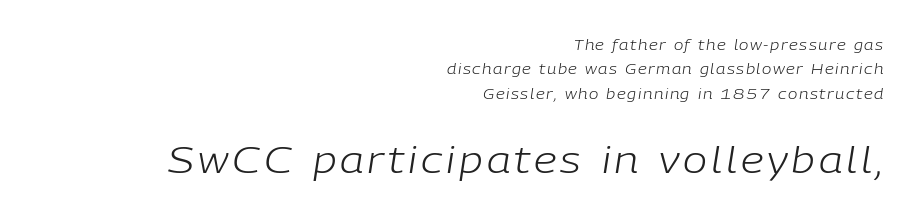
The image shows 36 px light type, italic (leaning right); set right-aligned, line spacing 1.74x, not underlined; the second (bottom) block is 2.57x larger; low stroke contrast and a medium x-height.
